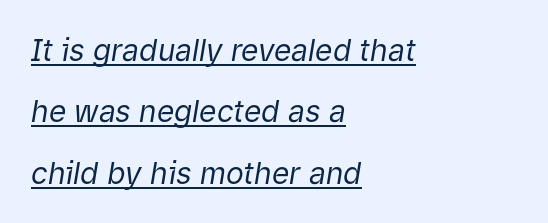
{"italic": "yes", "lean": "right", "slant_degrees": 9, "bold": "no", "weight": "regular", "width": "normal", "stroke_contrast": "low", "x_height": "medium", "monospaced": "no", "underline": "yes", "align": "left", "line_spacing": "loose", "line_spacing_ratio": 2.05, "letter_spacing": "normal", "letter_spacing_em": 0.0, "glyph_px": 30}
